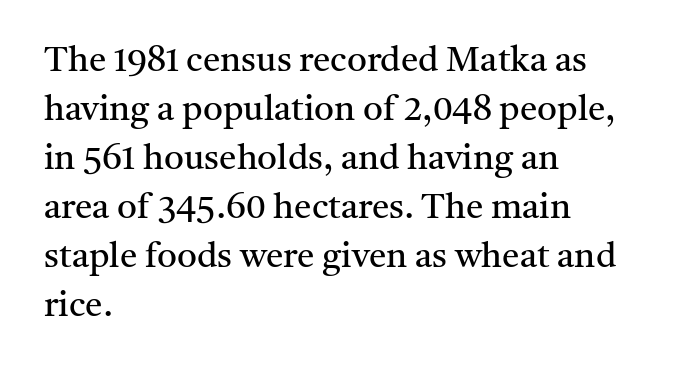
{"serif": "yes", "italic": "no", "bold": "no", "weight": "regular", "width": "normal", "stroke_contrast": "medium", "x_height": "medium", "monospaced": "no", "underline": "no", "align": "left", "line_spacing": "normal", "line_spacing_ratio": 1.4, "letter_spacing": "normal", "letter_spacing_em": 0.0, "glyph_px": 35}
